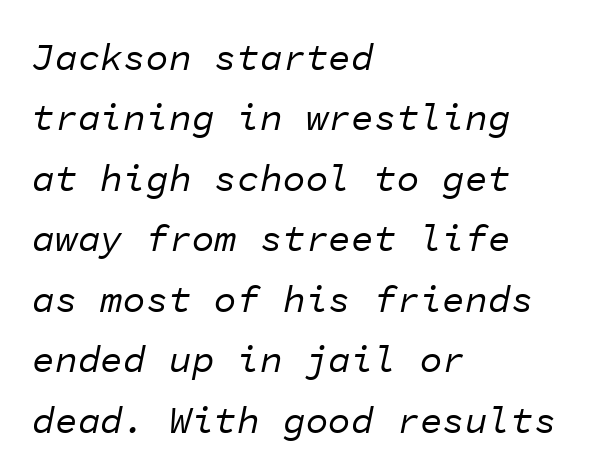
{"italic": "yes", "lean": "right", "slant_degrees": 11, "bold": "no", "weight": "regular", "width": "normal", "stroke_contrast": "low", "x_height": "medium", "monospaced": "yes", "underline": "no", "align": "left", "line_spacing": "normal", "line_spacing_ratio": 1.59, "letter_spacing": "normal", "letter_spacing_em": 0.0, "glyph_px": 38}
